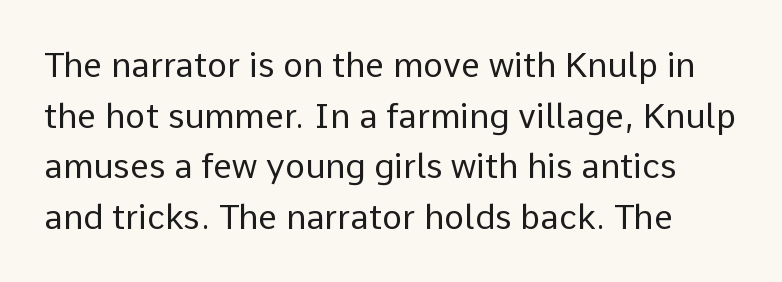
{"serif": "no", "italic": "no", "bold": "no", "weight": "regular", "width": "normal", "stroke_contrast": "low", "x_height": "medium", "monospaced": "no", "underline": "no", "line_spacing": "normal", "line_spacing_ratio": 1.49, "letter_spacing": "normal", "letter_spacing_em": 0.0, "glyph_px": 34}
